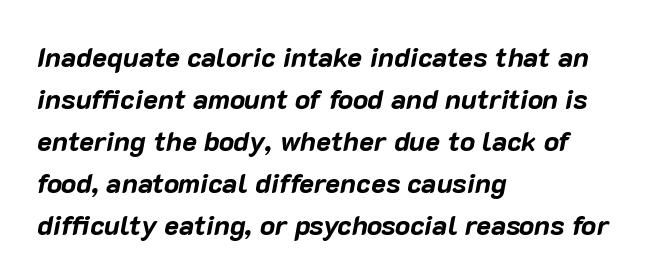
{"italic": "yes", "lean": "right", "slant_degrees": 10, "bold": "yes", "weight": "bold", "width": "normal", "stroke_contrast": "low", "x_height": "medium", "monospaced": "no", "underline": "no", "align": "left", "line_spacing": "normal", "line_spacing_ratio": 1.5, "letter_spacing": "normal", "letter_spacing_em": 0.0, "glyph_px": 28}
